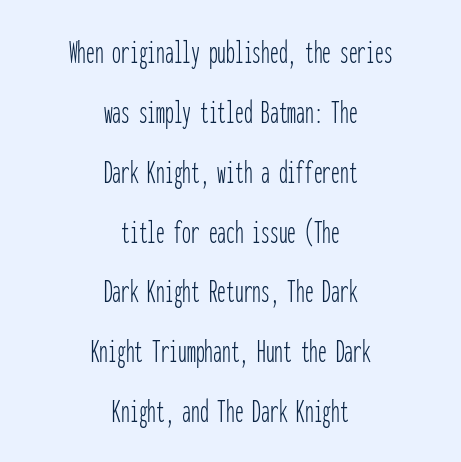
Q: Is the text bold? A: No.
Q: Is the text italic (slanted)? A: No, it is upright.
Q: Is the typeface a serif or a sans-serif typeface? A: Sans-serif.
Q: Is the text underlined? A: No.
Q: How is the paragraph aligned? A: Centered.
Q: Is the spacing between letters normal or unusually wide? A: Normal.
Q: Width (condensed, normal, or wide)? A: Condensed.
Q: Stroke contrast? A: Low.
Q: x-height? A: Medium.
Q: Monospaced? A: Yes.
